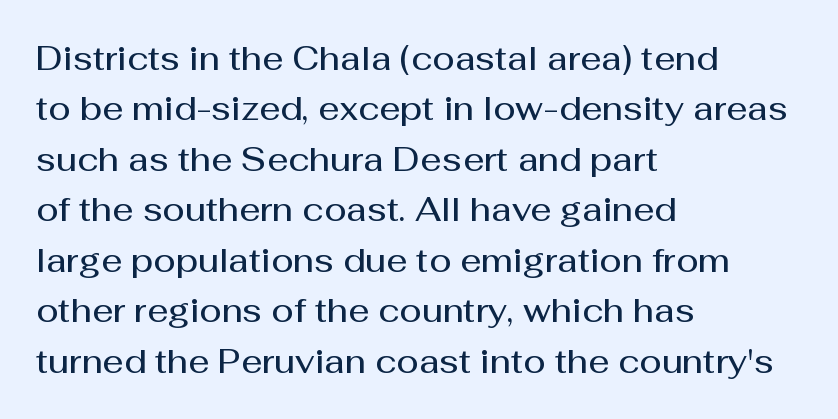
Q: Is the text bold? A: Semi-bold.
Q: Is the text italic (slanted)? A: No, it is upright.
Q: Is the typeface a serif or a sans-serif typeface? A: Sans-serif.
Q: Is the text underlined? A: No.
Q: How is the paragraph aligned? A: Left-aligned.
Q: Is the spacing between letters normal or unusually wide? A: Normal.
Q: Is the spacing between lines tight, normal or loose? A: Normal.
Q: Width (condensed, normal, or wide)? A: Normal.
Q: Stroke contrast? A: Medium.
Q: x-height? A: Medium.
Q: Monospaced? A: No.
